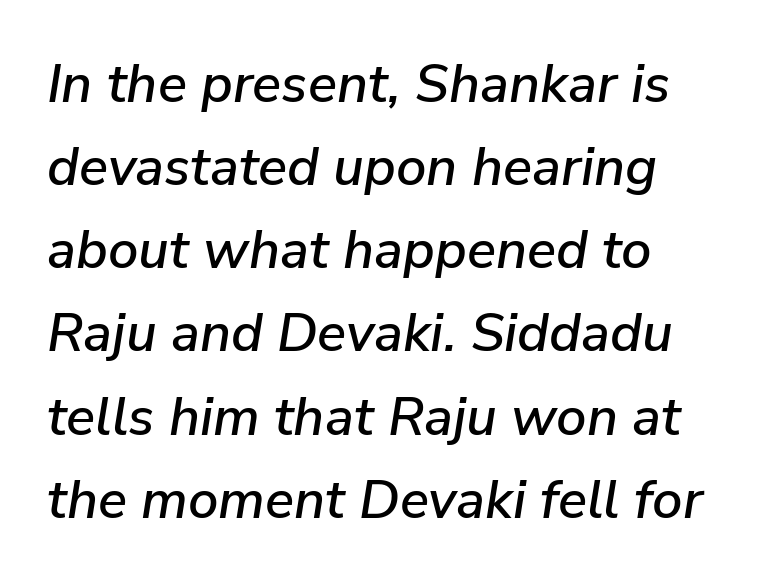
Q: Is the text italic (slanted)? A: Yes, it leans right by about 9 degrees.
Q: Is the text underlined? A: No.
Q: Is the spacing between letters normal or unusually wide? A: Normal.
Q: Is the spacing between lines tight, normal or loose? A: Normal.
Q: Width (condensed, normal, or wide)? A: Normal.
Q: Stroke contrast? A: Low.
Q: x-height? A: Medium.
Q: Monospaced? A: No.
